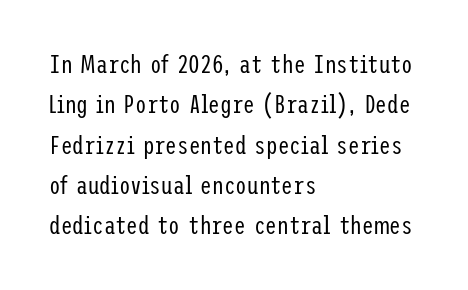
The image shows 26 px text type, upright; set left-aligned, normal line spacing (1.55x), normal letter spacing, not underlined.
